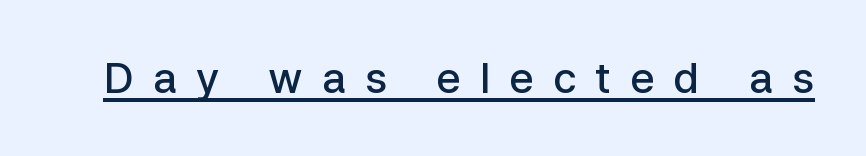
Rendered with straight, roman letterforms. The characters display no serif detailing; their extremities are plain. These lines carry some extra weight — a demibold, not a full bold. What decoration does the sample have? An underline. Spacing between characters has been opened up far beyond the box default.
